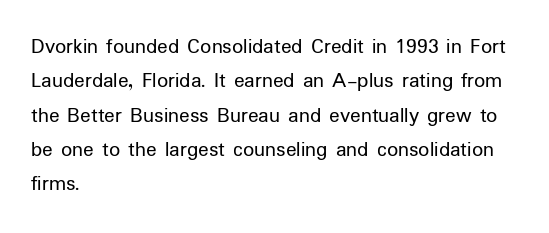
The image shows 22 px text type, upright; set left-aligned, normal line spacing (1.56x), normal letter spacing, not underlined.
